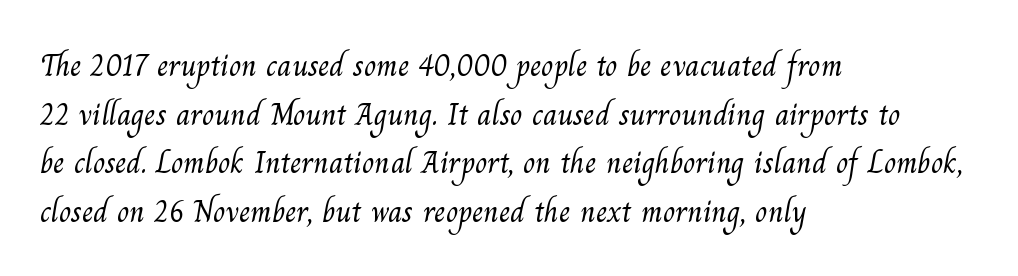
Heft: none added — not bold. The vertical gap from one line to the next is medium. The typeface chosen for these lines features serifs. The tracking reads as untouched default to a designer's eye. Visually the block forms a straight wall on the left and a jagged coastline on the right.
